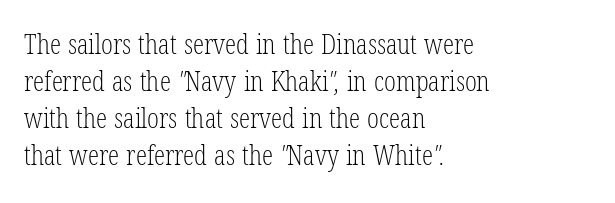
The image shows 28 px light, condensed serif type; set left-aligned, normal line spacing (1.32x), normal letter spacing, not underlined; low stroke contrast and a medium x-height.
